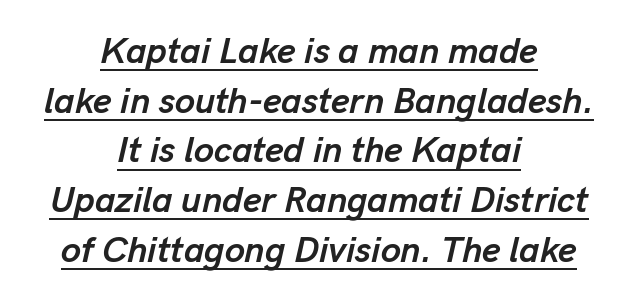
Q: Is the text bold? A: Yes.
Q: Is the text italic (slanted)? A: Yes, it leans right by about 13 degrees.
Q: Is the text underlined? A: Yes.
Q: How is the paragraph aligned? A: Centered.
Q: Is the spacing between letters normal or unusually wide? A: Normal.
Q: Is the spacing between lines tight, normal or loose? A: Normal.
Q: Width (condensed, normal, or wide)? A: Normal.
Q: Stroke contrast? A: Low.
Q: x-height? A: Medium.
Q: Monospaced? A: No.
